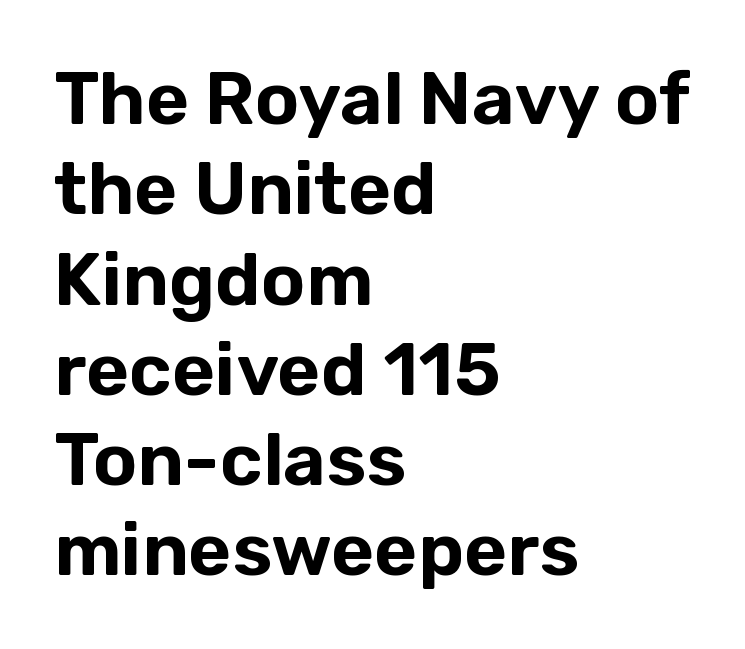
{"serif": "no", "italic": "no", "width": "normal", "stroke_contrast": "low", "x_height": "medium", "monospaced": "no", "underline": "no", "align": "left", "line_spacing_ratio": 1.22, "letter_spacing": "normal", "letter_spacing_em": 0.0, "glyph_px": 74}
